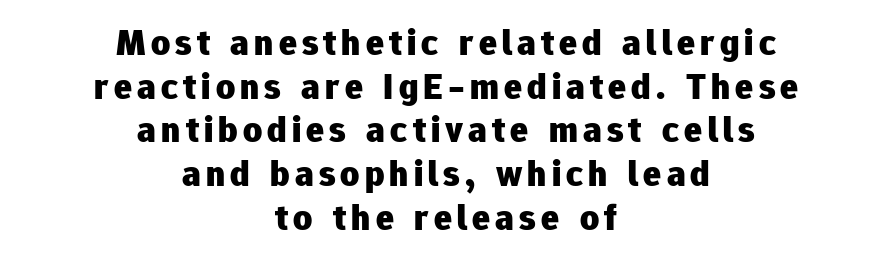
The lines are quadded center. Posture: vertical. Check under the words: just untouched page. As a designer I'd log this as weight 700, bold. Proportional: the letters do not fall into vertical columns.
